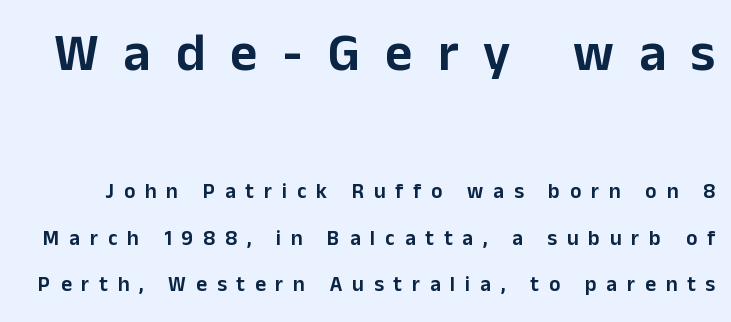
Q: Is the text italic (slanted)? A: No, it is upright.
Q: Is the typeface a serif or a sans-serif typeface? A: Sans-serif.
Q: Is the text underlined? A: No.
Q: Is the spacing between letters normal or unusually wide? A: Unusually wide.
Q: Is the spacing between lines tight, normal or loose? A: Loose.
Q: Which block of text is set in a larger size, the first (top) or the second (bottom)? A: The first (top) one.
Q: Width (condensed, normal, or wide)? A: Normal.
Q: Stroke contrast? A: Low.
Q: x-height? A: Medium.
Q: Monospaced? A: No.
